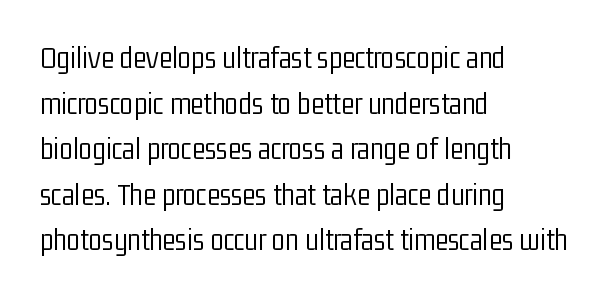
A typesetter would call this leading conventional body-copy spacing. Each letter's strokes conclude bluntly, with no projecting serifs. Unmarked baselines from the first word to the last. Character widths vary here, with narrow letters taking less room than wide ones. Weight class: somewhere from thin through regular.
